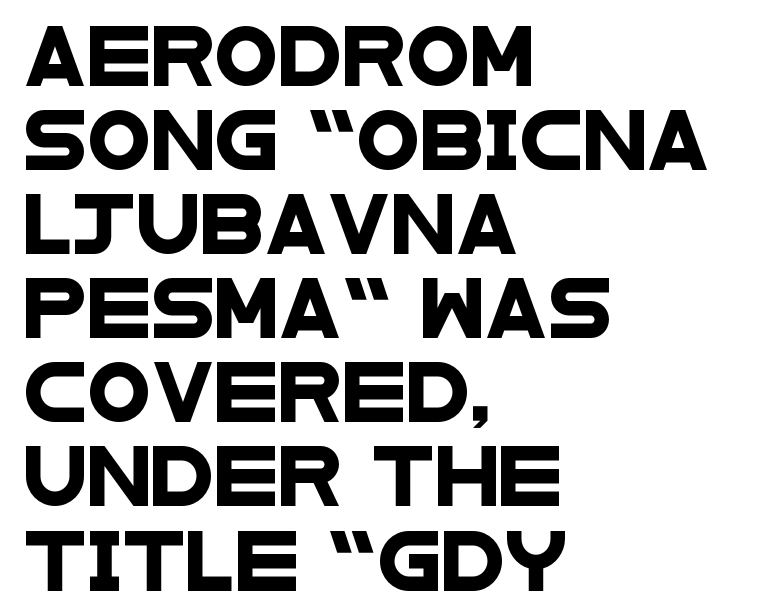
The image shows 58 px wide sans-serif type; set left-aligned, normal line spacing (1.45x), normal letter spacing, not underlined; low stroke contrast and a large x-height.
